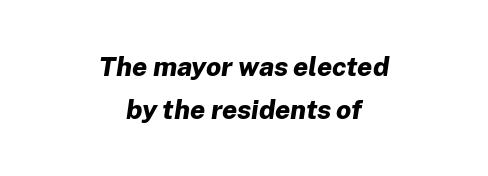
The zone under the glyphs is completely vacant. Does extra space separate the letters? No, they use regular spacing. Students, observe: this is what conventionally led text looks like. These words are printed bold, with thick strokes throughout. The passage is arranged like a title page — every line centered.
